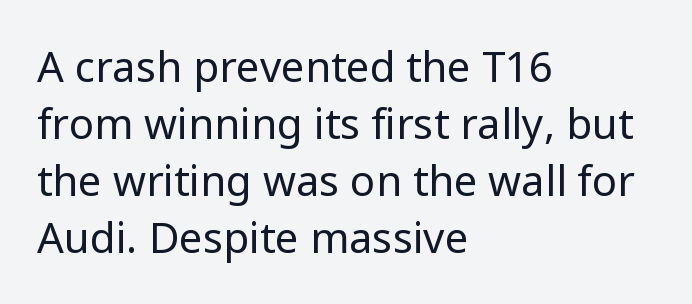
{"serif": "no", "italic": "no", "bold": "no", "weight": "regular", "width": "normal", "stroke_contrast": "low", "x_height": "medium", "monospaced": "no", "underline": "no", "align": "left", "line_spacing": "normal", "line_spacing_ratio": 1.36, "letter_spacing": "normal", "letter_spacing_em": 0.0, "glyph_px": 42}
